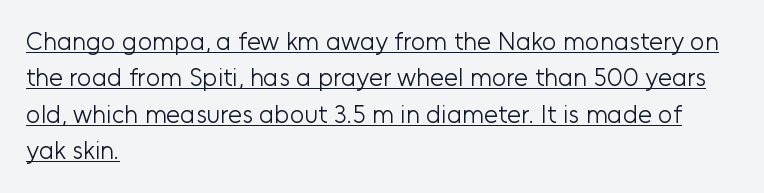
The image shows 25 px text type, upright; set left-aligned, normal line spacing (1.46x), normal letter spacing, underlined.
